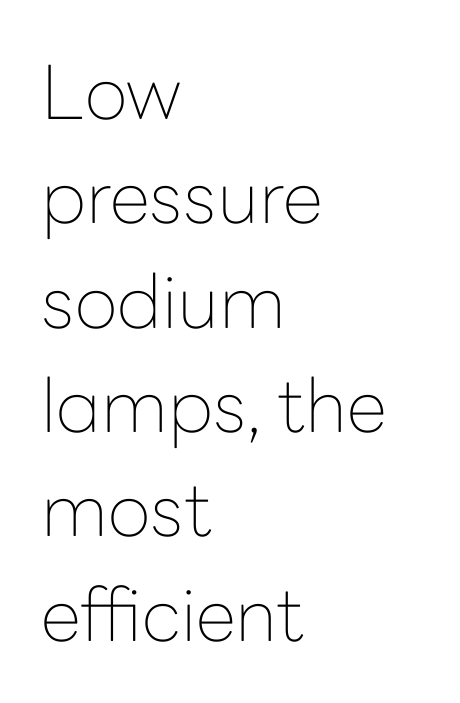
The image shows 74 px thin sans-serif type, upright; set left-aligned, normal line spacing (1.41x), normal letter spacing, not underlined; low stroke contrast and a medium x-height.
